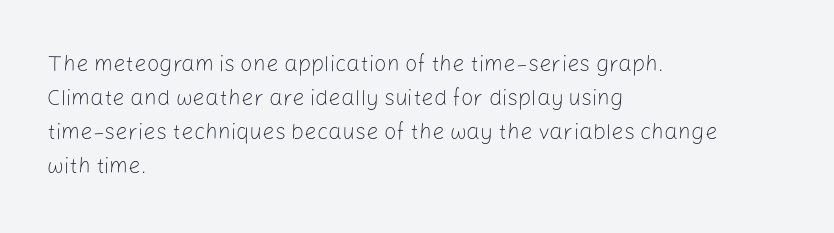
Q: Is the text bold? A: No.
Q: Is the text italic (slanted)? A: No, it is upright.
Q: Is the text underlined? A: No.
Q: How is the paragraph aligned? A: Left-aligned.
Q: Is the spacing between letters normal or unusually wide? A: Normal.
Q: Is the spacing between lines tight, normal or loose? A: Normal.
